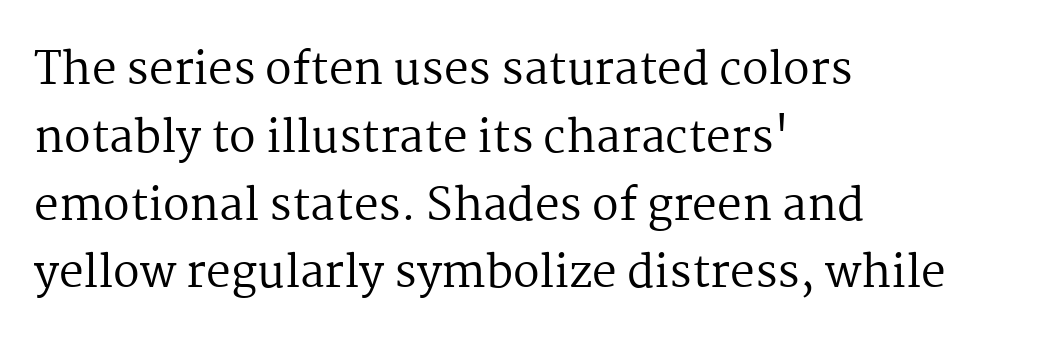
{"serif": "yes", "italic": "no", "bold": "no", "weight": "regular", "width": "normal", "stroke_contrast": "medium", "x_height": "medium", "monospaced": "no", "underline": "no", "align": "left", "line_spacing": "normal", "line_spacing_ratio": 1.54, "letter_spacing": "normal", "letter_spacing_em": 0.0, "glyph_px": 44}
